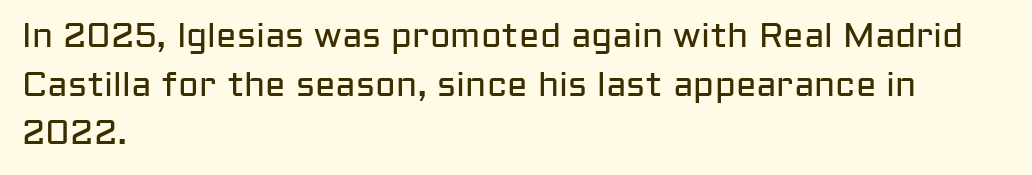
Q: Is the text bold? A: No.
Q: Is the text italic (slanted)? A: No, it is upright.
Q: Is the typeface a serif or a sans-serif typeface? A: Sans-serif.
Q: Is the text underlined? A: No.
Q: How is the paragraph aligned? A: Left-aligned.
Q: Is the spacing between letters normal or unusually wide? A: Normal.
Q: Is the spacing between lines tight, normal or loose? A: Normal.
Q: Width (condensed, normal, or wide)? A: Normal.
Q: Stroke contrast? A: Low.
Q: x-height? A: Medium.
Q: Monospaced? A: No.
